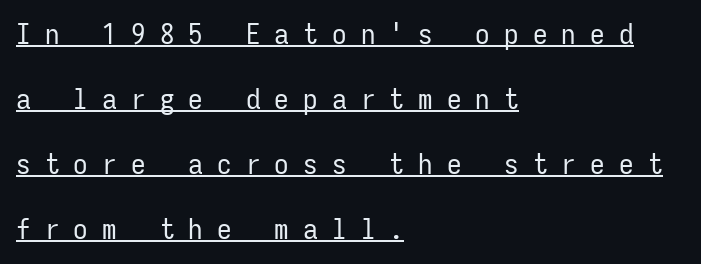
The image shows 29 px regular-weight, condensed sans-serif type, upright, monospaced; set left-aligned, loose line spacing (2.24x), unusually wide letter spacing (+0.49 em), underlined; low stroke contrast and a medium x-height.
